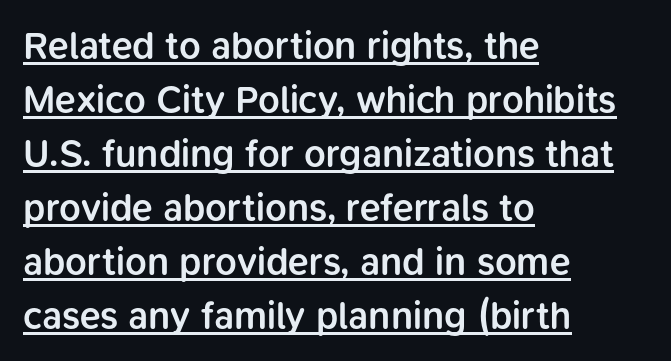
{"serif": "no", "italic": "no", "bold": "semi", "weight": "semibold", "width": "normal", "stroke_contrast": "low", "x_height": "medium", "monospaced": "no", "underline": "yes", "align": "left", "line_spacing": "normal", "line_spacing_ratio": 1.42, "letter_spacing": "normal", "letter_spacing_em": 0.0, "glyph_px": 38}
